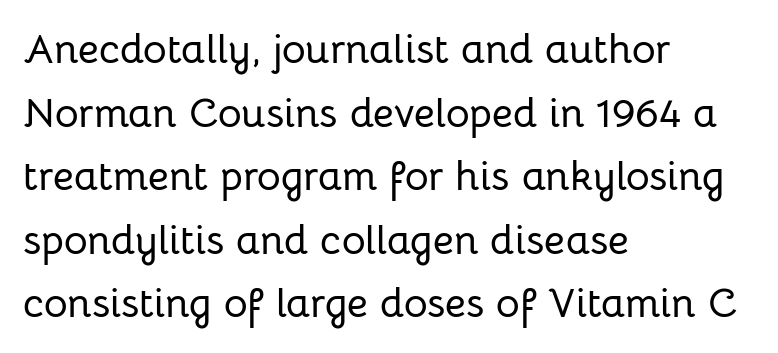
No word sits above an underline. One-word summary of the alignment: left. The gaps between neighbouring characters are ordinary and unremarkable. Horizontal bands of white between lines are of average thickness. The text was rendered using a sans face with plain stroke endings.
